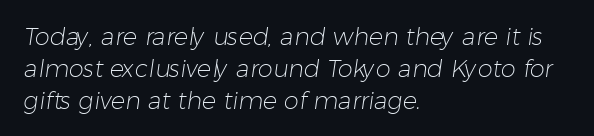
{"bold": "no", "underline": "no", "align": "left", "line_spacing": "normal", "line_spacing_ratio": 1.34, "letter_spacing": "normal", "letter_spacing_em": 0.0, "glyph_px": 24}
